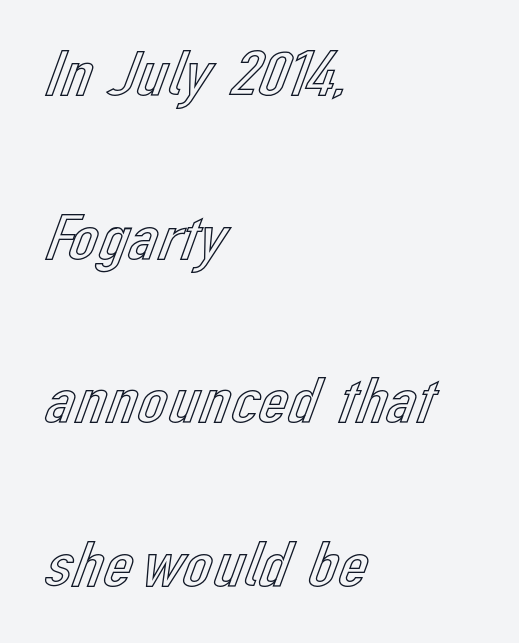
{"width": "normal", "x_height": "medium", "monospaced": "no", "underline": "no", "align": "left", "line_spacing": "loose", "line_spacing_ratio": 2.48, "letter_spacing": "normal", "letter_spacing_em": 0.0, "glyph_px": 66}
